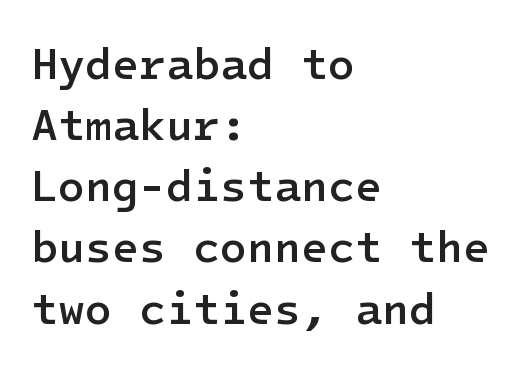
{"serif": "no", "italic": "no", "bold": "semi", "weight": "semibold", "width": "normal", "stroke_contrast": "low", "x_height": "medium", "underline": "no", "align": "left", "line_spacing": "normal", "line_spacing_ratio": 1.39, "letter_spacing": "normal", "letter_spacing_em": 0.0, "glyph_px": 44}
